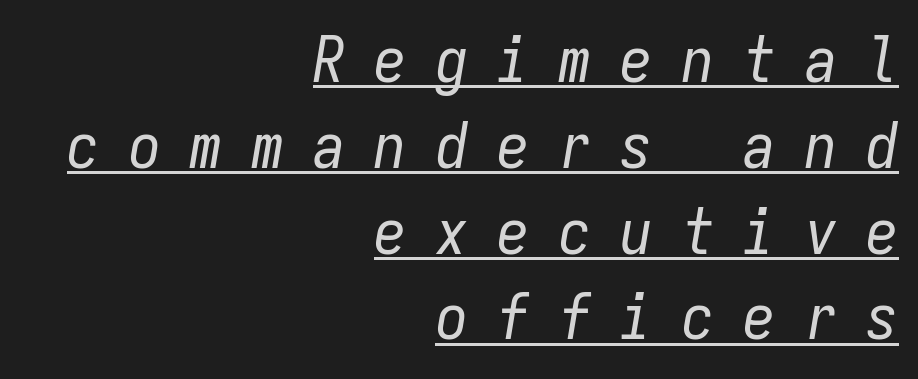
Q: Is the text bold? A: No.
Q: Is the text italic (slanted)? A: Yes, it leans right by about 9 degrees.
Q: Is the text underlined? A: Yes.
Q: How is the paragraph aligned? A: Right-aligned.
Q: Is the spacing between letters normal or unusually wide? A: Unusually wide.
Q: Is the spacing between lines tight, normal or loose? A: Normal.
Q: Width (condensed, normal, or wide)? A: Condensed.
Q: Stroke contrast? A: Low.
Q: x-height? A: Medium.
Q: Monospaced? A: Yes.
